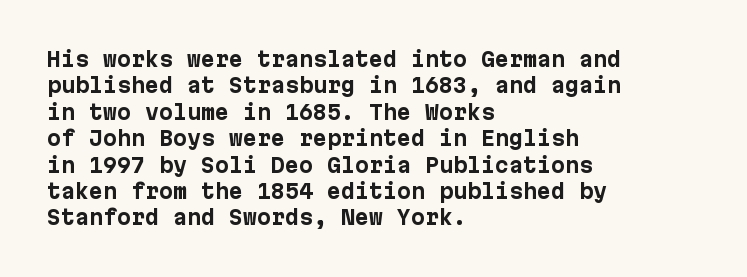
No extra tracking has been applied to these lines. The font is running at its bold setting. Students, observe: this is what conventionally led text looks like. Ascenders rise straight up at ninety degrees.
